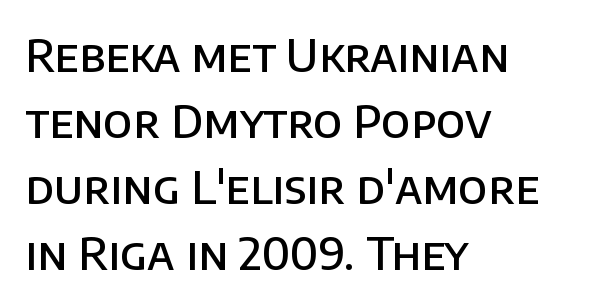
The specimen omits any rule beneath the text block's lines. Visually the block forms a straight wall on the left and a jagged coastline on the right. The lettering stays uniformly vertical, giving the passage a roman look. The glyphs have the mass of a demibold cut, below bold. The type is set solid horizontally, with unmodified tracking.
